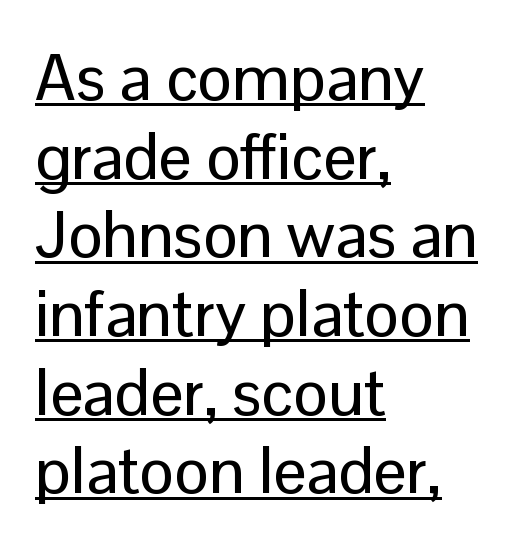
Q: Is the text italic (slanted)? A: No, it is upright.
Q: Is the typeface a serif or a sans-serif typeface? A: Sans-serif.
Q: Is the text underlined? A: Yes.
Q: How is the paragraph aligned? A: Left-aligned.
Q: Is the spacing between letters normal or unusually wide? A: Normal.
Q: Width (condensed, normal, or wide)? A: Normal.
Q: Stroke contrast? A: Low.
Q: x-height? A: Medium.
Q: Monospaced? A: No.
